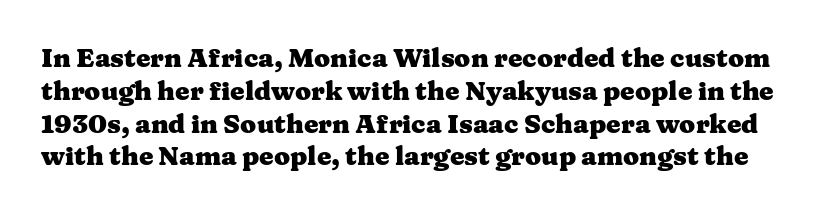
{"italic": "no", "bold": "yes", "underline": "no", "line_spacing": "normal", "line_spacing_ratio": 1.26, "letter_spacing": "normal", "letter_spacing_em": 0.0, "glyph_px": 26}
